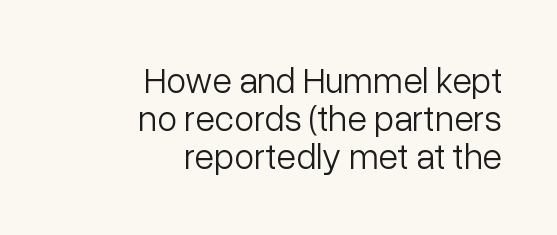
Type without underlining. Every stem runs plumb, perpendicular to the baseline. Leading: reduced. Is this a sans? Yes — the strokes have no serifs.
